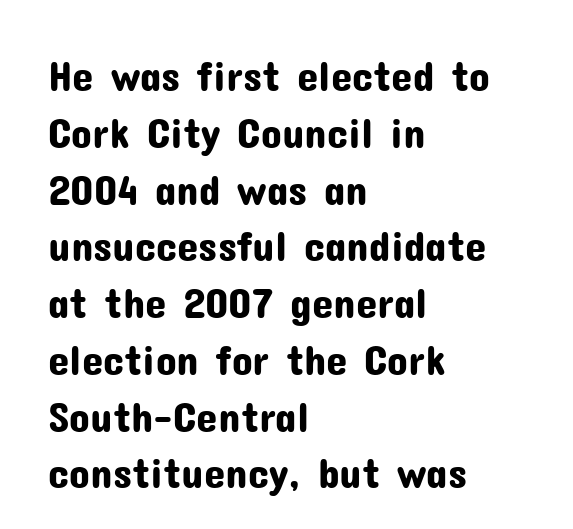
{"serif": "no", "italic": "no", "width": "normal", "stroke_contrast": "low", "x_height": "medium", "monospaced": "no", "underline": "no", "align": "left", "line_spacing": "normal", "line_spacing_ratio": 1.32, "letter_spacing": "normal", "letter_spacing_em": 0.0, "glyph_px": 43}
